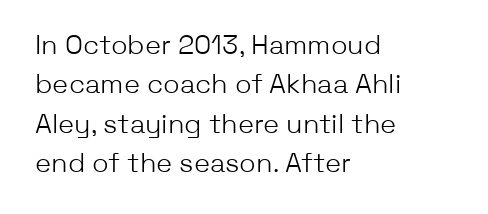
{"italic": "no", "bold": "no", "underline": "no", "align": "left", "line_spacing": "normal", "line_spacing_ratio": 1.46, "letter_spacing": "normal", "letter_spacing_em": 0.0, "glyph_px": 27}
